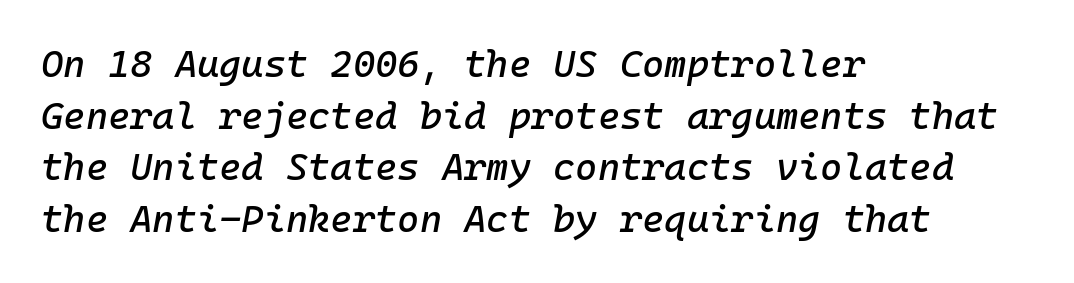
Do the characters align in a grid? Yes, the font is monospaced. The line texture is even and compact thanks to regular tracking. Check the space under the baseline: it is left empty. Yep, that's italic — everything's leaning. Teacher's note: observe the even left margin — that is flush-left alignment. The space between consecutive lines is moderate.
